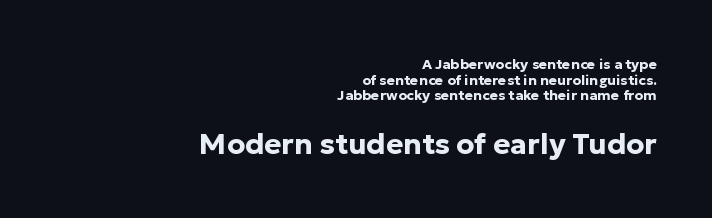
{"serif": "no", "italic": "no", "bold": "yes", "weight": "bold", "width": "normal", "stroke_contrast": "low", "x_height": "medium", "monospaced": "no", "underline": "no", "align": "right", "line_spacing": "tight", "line_spacing_ratio": 1.12, "letter_spacing": "normal", "letter_spacing_em": 0.0, "larger_block": "second", "size_ratio": 2.07, "glyph_px": 29}
